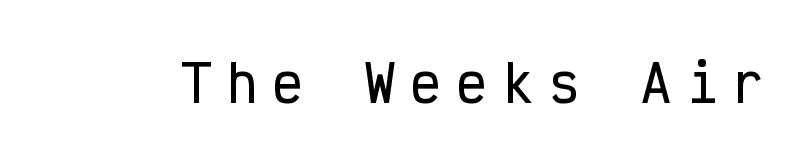
A typesetter would mark this as roman, not italic. Each letter's strokes conclude bluntly, with no projecting serifs. Every character here occupies the same horizontal width, giving the sample a typewriter-like rhythm. The type is letterspaced generously, with wide tracking. The passage shown is not underscored anywhere.
